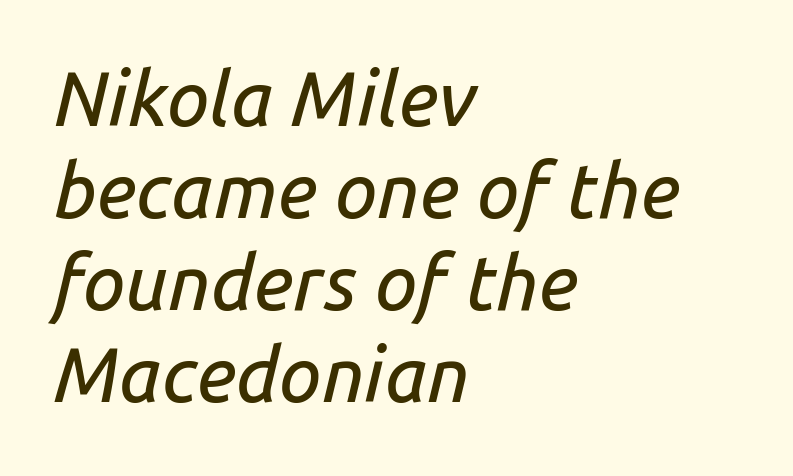
The image shows 76 px text type, italic (leaning right); set left-aligned, line spacing 1.21x, normal letter spacing, not underlined; low stroke contrast and a medium x-height.
